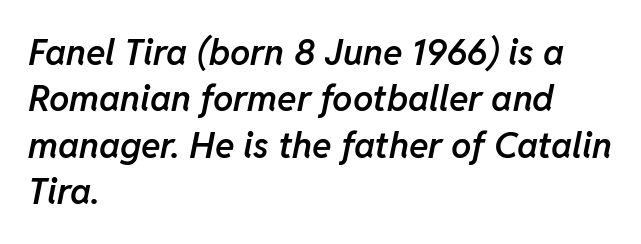
Q: Is the text bold? A: Semi-bold.
Q: Is the text italic (slanted)? A: Yes, it leans right by about 11 degrees.
Q: Is the text underlined? A: No.
Q: How is the paragraph aligned? A: Left-aligned.
Q: Is the spacing between letters normal or unusually wide? A: Normal.
Q: Is the spacing between lines tight, normal or loose? A: Normal.
Q: Width (condensed, normal, or wide)? A: Normal.
Q: Stroke contrast? A: Low.
Q: x-height? A: Medium.
Q: Monospaced? A: No.
